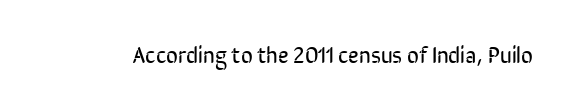
The type is set solid horizontally, with unmodified tracking. Words float on clear page, feet unadorned. A quiet, ordinary-to-light weight characterises the typeface. The type sits square on the baseline with zero lean.
